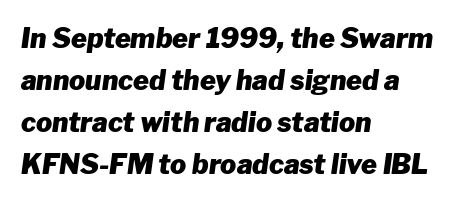
Q: Is the text bold? A: Yes.
Q: Is the text italic (slanted)? A: Yes, it leans right by about 8 degrees.
Q: Is the text underlined? A: No.
Q: How is the paragraph aligned? A: Left-aligned.
Q: Is the spacing between letters normal or unusually wide? A: Normal.
Q: Is the spacing between lines tight, normal or loose? A: Normal.
